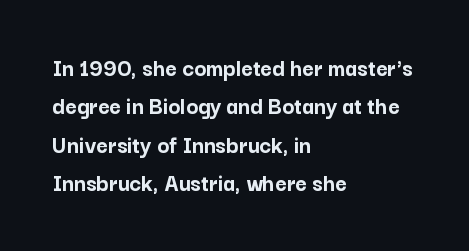
Q: Is the text bold? A: Yes.
Q: Is the text italic (slanted)? A: No, it is upright.
Q: Is the text underlined? A: No.
Q: How is the paragraph aligned? A: Left-aligned.
Q: Is the spacing between letters normal or unusually wide? A: Normal.
Q: Is the spacing between lines tight, normal or loose? A: Normal.
